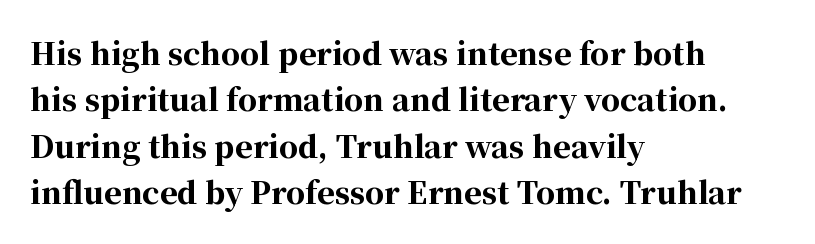
Q: Is the text bold? A: Yes.
Q: Is the text italic (slanted)? A: No, it is upright.
Q: Is the typeface a serif or a sans-serif typeface? A: Serif.
Q: Is the text underlined? A: No.
Q: How is the paragraph aligned? A: Left-aligned.
Q: Is the spacing between letters normal or unusually wide? A: Normal.
Q: Is the spacing between lines tight, normal or loose? A: Normal.
Q: Width (condensed, normal, or wide)? A: Normal.
Q: Stroke contrast? A: High.
Q: x-height? A: Medium.
Q: Monospaced? A: No.
